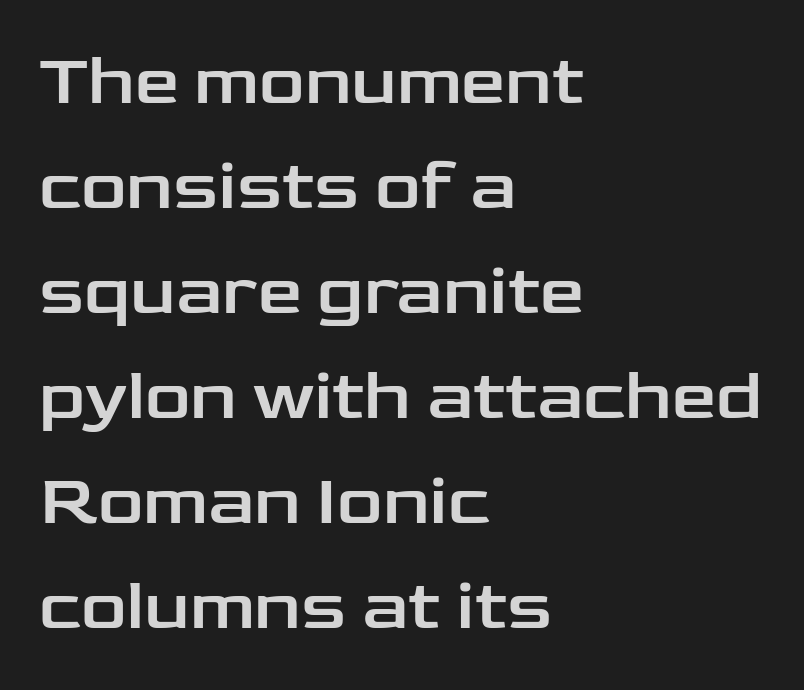
Q: Is the text italic (slanted)? A: No, it is upright.
Q: Is the typeface a serif or a sans-serif typeface? A: Sans-serif.
Q: Is the text underlined? A: No.
Q: How is the paragraph aligned? A: Left-aligned.
Q: Is the spacing between letters normal or unusually wide? A: Normal.
Q: Is the spacing between lines tight, normal or loose? A: Normal.
Q: Width (condensed, normal, or wide)? A: Wide.
Q: Stroke contrast? A: Low.
Q: x-height? A: Medium.
Q: Monospaced? A: No.
